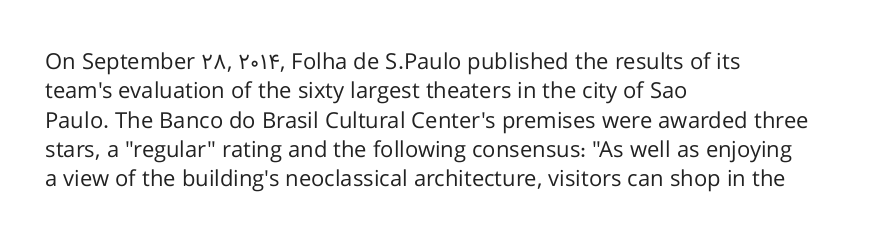
The image shows 22 px text type, upright; set left-aligned, normal line spacing (1.33x), normal letter spacing, not underlined.
